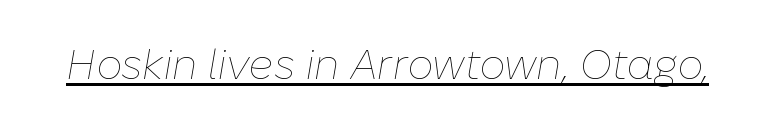
Slanted lettering throughout. Letters have the restrained weight of plain body copy at most. Looks like someone drew a line under every word here. Think of a printed novel: that variable character pitch is what you see here.
